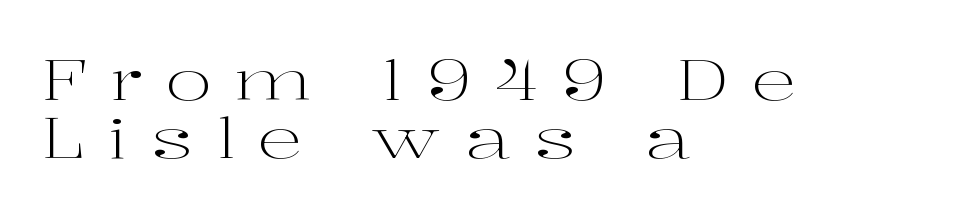
Q: Is the text bold? A: No.
Q: Is the text italic (slanted)? A: No, it is upright.
Q: Is the typeface a serif or a sans-serif typeface? A: Serif.
Q: Is the text underlined? A: No.
Q: How is the paragraph aligned? A: Left-aligned.
Q: Is the spacing between letters normal or unusually wide? A: Unusually wide.
Q: Is the spacing between lines tight, normal or loose? A: Tight.
Q: Width (condensed, normal, or wide)? A: Wide.
Q: Stroke contrast? A: High.
Q: x-height? A: Medium.
Q: Monospaced? A: No.
